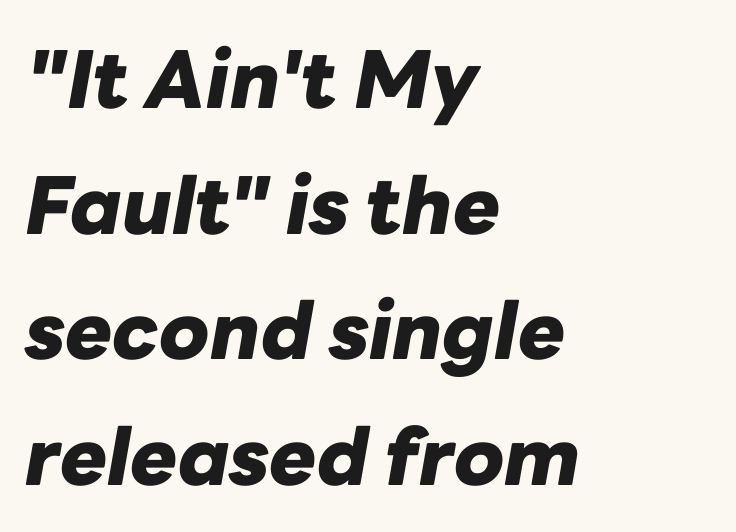
{"italic": "yes", "lean": "right", "slant_degrees": 10, "bold": "yes", "weight": "heavy", "width": "normal", "stroke_contrast": "low", "x_height": "medium", "monospaced": "no", "underline": "no", "align": "left", "line_spacing": "normal", "line_spacing_ratio": 1.59, "letter_spacing": "normal", "letter_spacing_em": 0.0, "glyph_px": 79}
